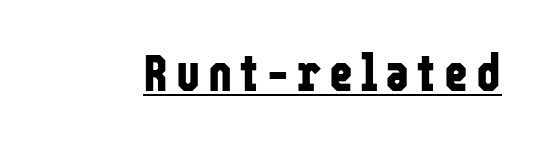
{"serif": "no", "italic": "no", "bold": "yes", "weight": "bold", "width": "condensed", "stroke_contrast": "low", "x_height": "medium", "monospaced": "no", "underline": "yes", "glyph_px": 52}
